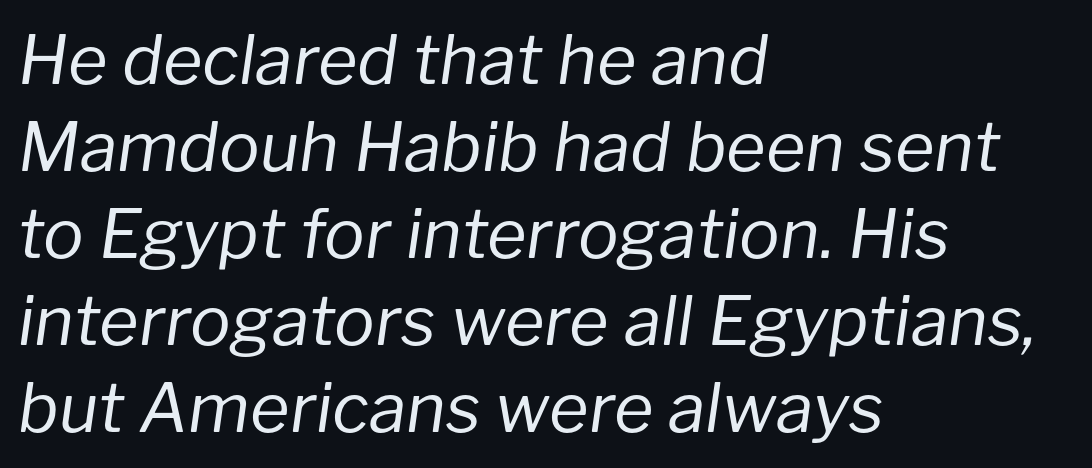
Q: Is the text bold? A: No.
Q: Is the text italic (slanted)? A: Yes, it leans right by about 8 degrees.
Q: Is the text underlined? A: No.
Q: How is the paragraph aligned? A: Left-aligned.
Q: Is the spacing between letters normal or unusually wide? A: Normal.
Q: Is the spacing between lines tight, normal or loose? A: Normal.
Q: Width (condensed, normal, or wide)? A: Normal.
Q: Stroke contrast? A: Low.
Q: x-height? A: Medium.
Q: Monospaced? A: No.
